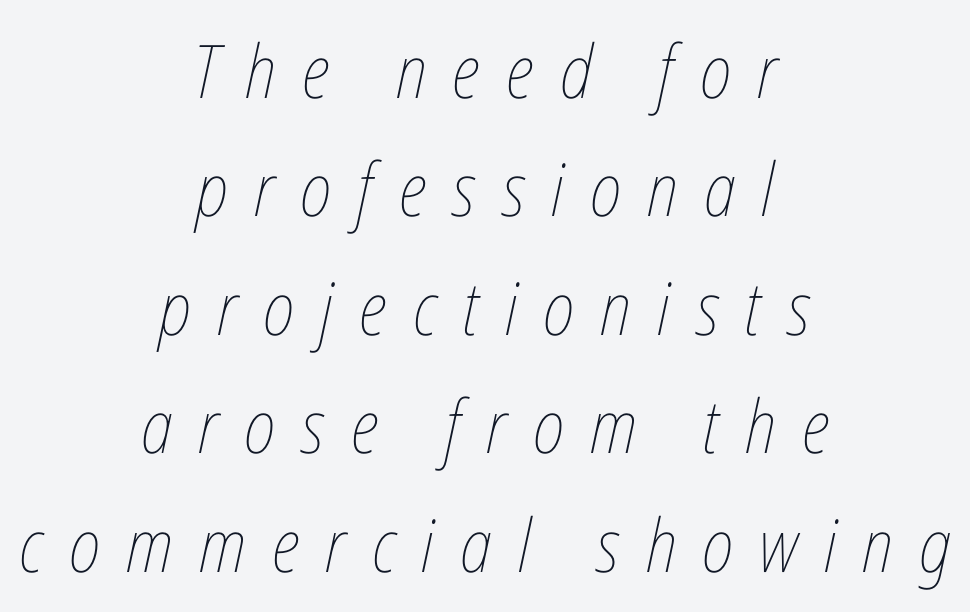
Q: Is the text bold? A: No.
Q: Is the text italic (slanted)? A: Yes, it leans right by about 12 degrees.
Q: Is the text underlined? A: No.
Q: How is the paragraph aligned? A: Centered.
Q: Is the spacing between letters normal or unusually wide? A: Unusually wide.
Q: Is the spacing between lines tight, normal or loose? A: Normal.
Q: Width (condensed, normal, or wide)? A: Condensed.
Q: Stroke contrast? A: Low.
Q: x-height? A: Medium.
Q: Monospaced? A: No.
